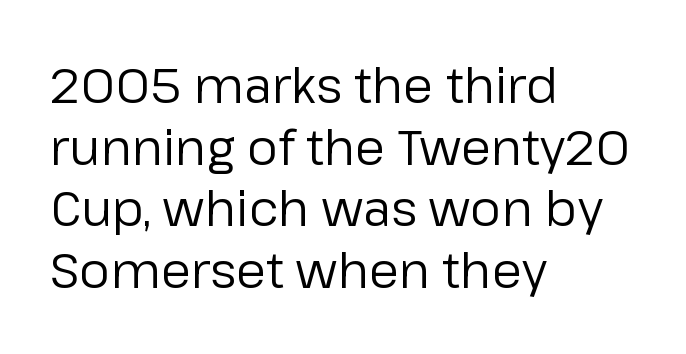
Q: Is the text bold? A: No.
Q: Is the text italic (slanted)? A: No, it is upright.
Q: Is the typeface a serif or a sans-serif typeface? A: Sans-serif.
Q: Is the text underlined? A: No.
Q: How is the paragraph aligned? A: Left-aligned.
Q: Is the spacing between letters normal or unusually wide? A: Normal.
Q: Is the spacing between lines tight, normal or loose? A: Normal.
Q: Width (condensed, normal, or wide)? A: Normal.
Q: Stroke contrast? A: Low.
Q: x-height? A: Medium.
Q: Monospaced? A: No.
